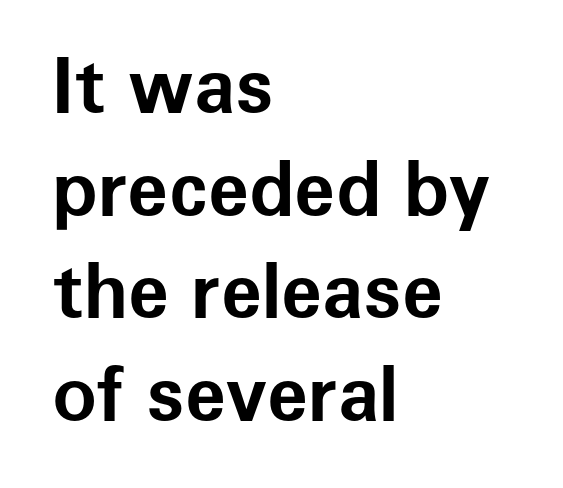
The image shows 75 px bold sans-serif type, upright; set left-aligned, normal line spacing (1.37x), normal letter spacing, not underlined; low stroke contrast and a medium x-height.
